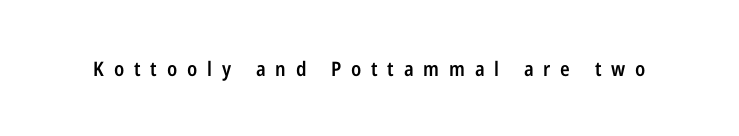
The image shows 20 px text type, upright; set unusually wide letter spacing (+0.49 em), not underlined.
